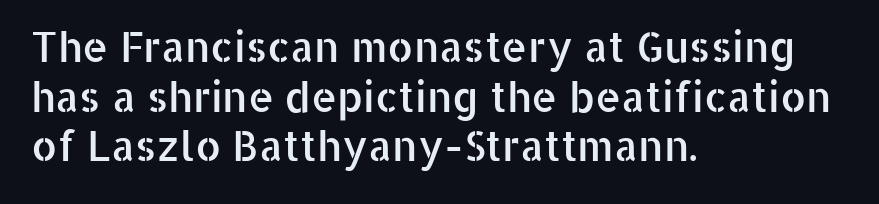
The letters advance in unequal steps, a hallmark of proportional type. Unlike italic type, these characters show no tilt at all. Compared with a centered layout, this one pins lines to the left instead. Classification — sans serif. The tracking reads as untouched default to a designer's eye.
